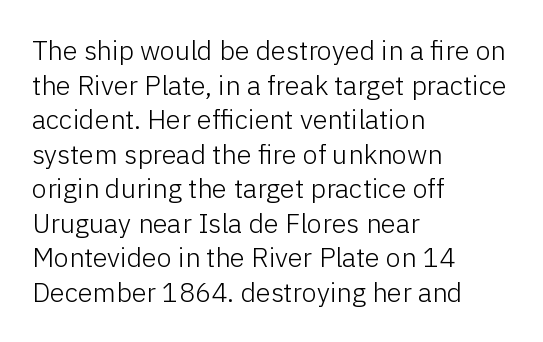
The block of text has a typical density, with ordinary space between rows. Which margin do the lines hug? The left one — the right edge is uneven. The space directly below the letters is spotless. This is the regular roman posture of the typeface. Does extra space separate the letters? No, they use regular spacing.
